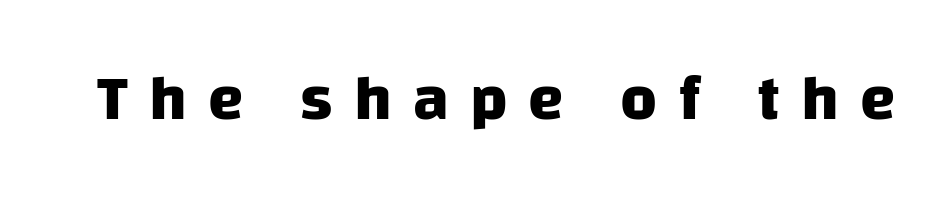
Q: Is the text bold? A: Yes.
Q: Is the typeface a serif or a sans-serif typeface? A: Sans-serif.
Q: Is the text underlined? A: No.
Q: Is the spacing between letters normal or unusually wide? A: Unusually wide.
Q: Width (condensed, normal, or wide)? A: Normal.
Q: Stroke contrast? A: Low.
Q: x-height? A: Large.
Q: Monospaced? A: No.
